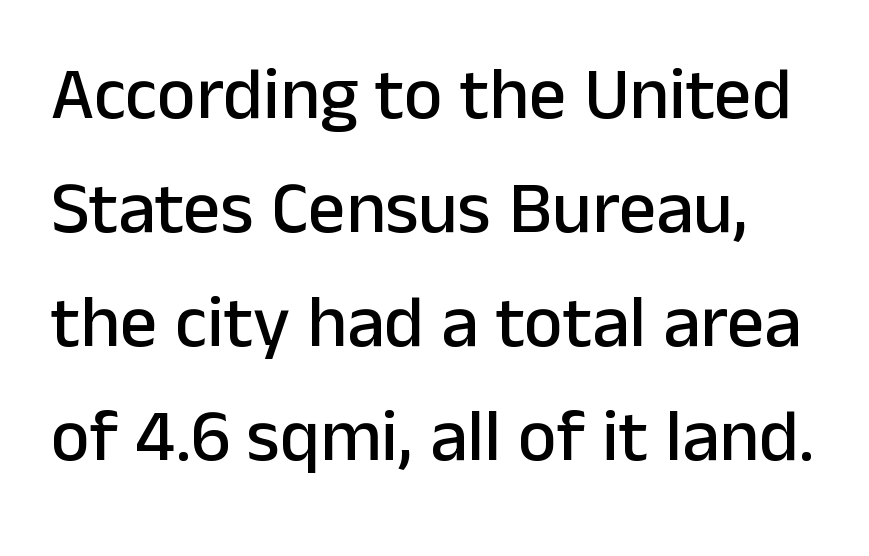
The image shows 74 px sans-serif type, upright; set normal line spacing (1.54x), normal letter spacing, not underlined; low stroke contrast and a medium x-height.
